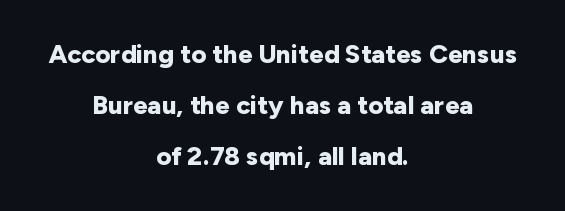
{"italic": "no", "bold": "yes", "underline": "no", "align": "center", "line_spacing": "loose", "line_spacing_ratio": 1.97, "letter_spacing": "normal", "letter_spacing_em": 0.0, "glyph_px": 26}
